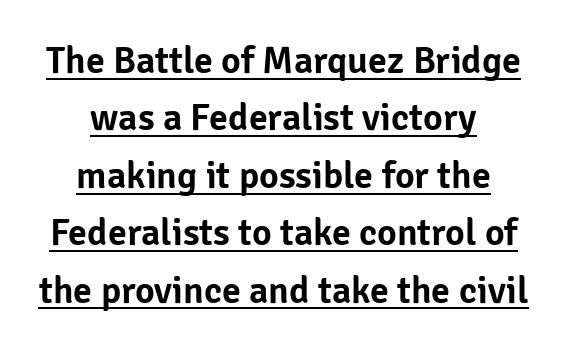
Here the designer chose a conventional face with non-uniform glyph widths. If you drew a line through each stem, it would be perfectly vertical. Leading matches the norm, producing a regular column. The line texture is even and compact thanks to regular tracking.
